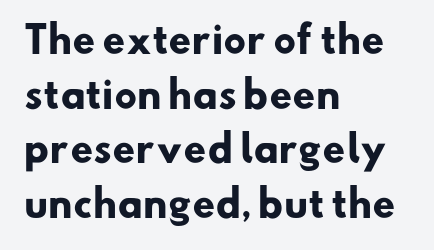
{"serif": "no", "bold": "yes", "weight": "heavy", "width": "normal", "stroke_contrast": "low", "x_height": "small", "monospaced": "no", "underline": "no", "align": "left", "line_spacing": "normal", "line_spacing_ratio": 1.52, "letter_spacing": "normal", "letter_spacing_em": 0.0, "glyph_px": 36}
